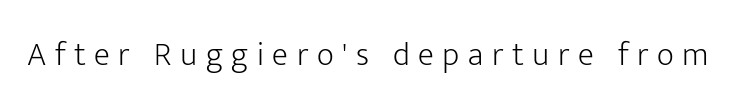
Q: Is the text bold? A: No.
Q: Is the text italic (slanted)? A: No, it is upright.
Q: Is the typeface a serif or a sans-serif typeface? A: Sans-serif.
Q: Is the text underlined? A: No.
Q: Is the spacing between letters normal or unusually wide? A: Unusually wide.
Q: Width (condensed, normal, or wide)? A: Normal.
Q: Stroke contrast? A: Low.
Q: x-height? A: Medium.
Q: Monospaced? A: No.
